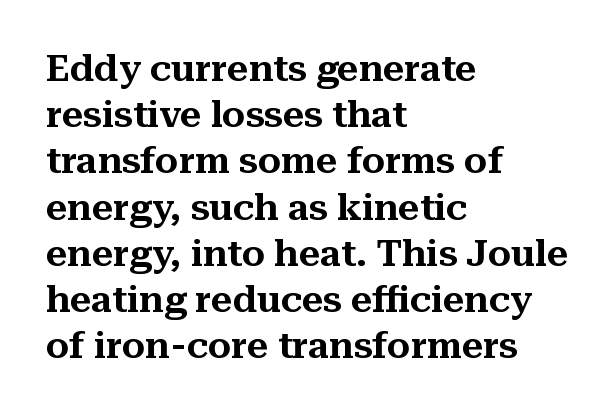
These lines are composed in type with serifs. Posture: upright roman. Note the varied advance widths — an 'i' is clearly narrower than an 'm'. Whoever set this chose a conventional vertical rhythm. The passage shown is not underscored anywhere. These lines stack with their left ends in a neat column.
